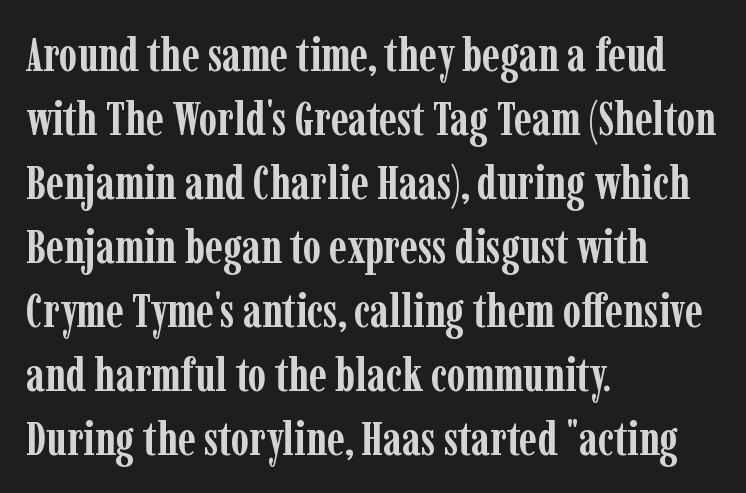
{"serif": "yes", "italic": "no", "bold": "yes", "weight": "semibold", "width": "condensed", "stroke_contrast": "low", "x_height": "medium", "monospaced": "no", "underline": "no", "align": "left", "line_spacing": "normal", "line_spacing_ratio": 1.36, "letter_spacing": "normal", "letter_spacing_em": 0.0, "glyph_px": 47}
